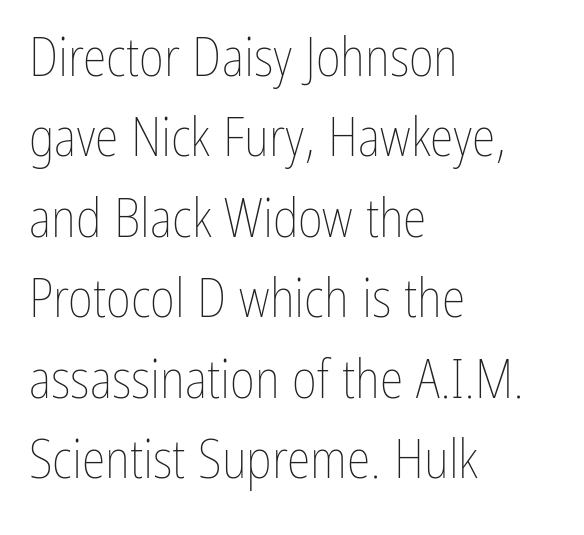
{"italic": "no", "bold": "no", "weight": "thin", "width": "condensed", "stroke_contrast": "low", "x_height": "medium", "monospaced": "no", "underline": "no", "align": "left", "line_spacing": "normal", "line_spacing_ratio": 1.49, "letter_spacing": "normal", "letter_spacing_em": 0.0, "glyph_px": 54}
